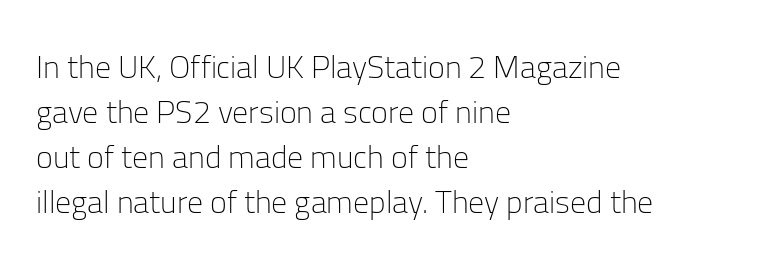
Q: Is the text bold? A: No.
Q: Is the text italic (slanted)? A: No, it is upright.
Q: Is the typeface a serif or a sans-serif typeface? A: Sans-serif.
Q: Is the text underlined? A: No.
Q: How is the paragraph aligned? A: Left-aligned.
Q: Is the spacing between letters normal or unusually wide? A: Normal.
Q: Is the spacing between lines tight, normal or loose? A: Normal.
Q: Width (condensed, normal, or wide)? A: Normal.
Q: Stroke contrast? A: Low.
Q: x-height? A: Medium.
Q: Monospaced? A: No.
